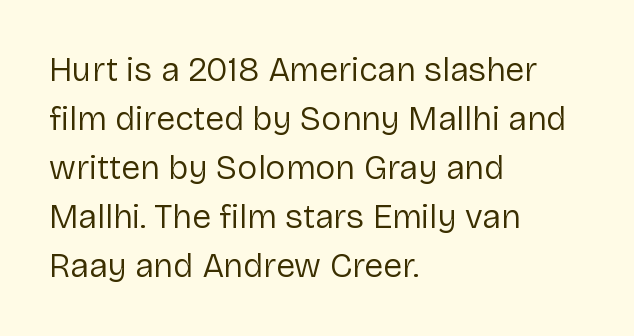
The image shows 34 px regular-weight sans-serif type, upright; set left-aligned, normal line spacing (1.44x), normal letter spacing, not underlined; low stroke contrast and a medium x-height.
